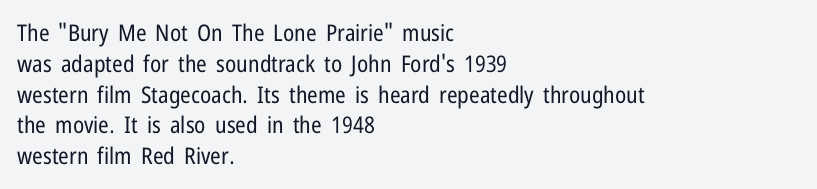
Descenders are the only things crossing below the line. The font sits on the lighter half of the weight spectrum, regular included. Does the copy run flush right? No — it runs flush left. Vertically, the passage feels balanced, rows spaced as you'd expect.
